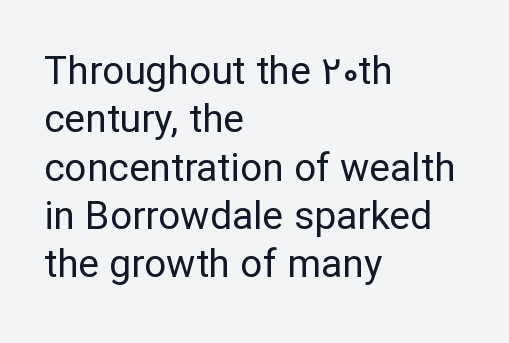
The image shows 39 px regular-weight sans-serif type, upright; set left-aligned, line spacing 1.24x, normal letter spacing, not underlined; low stroke contrast and a medium x-height.
